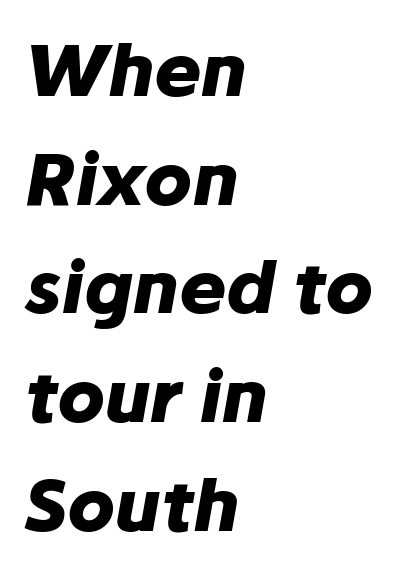
{"italic": "yes", "lean": "right", "slant_degrees": 10, "bold": "yes", "weight": "heavy", "width": "normal", "stroke_contrast": "low", "x_height": "medium", "monospaced": "no", "underline": "no", "align": "left", "line_spacing": "normal", "line_spacing_ratio": 1.53, "letter_spacing": "normal", "letter_spacing_em": 0.0, "glyph_px": 71}
